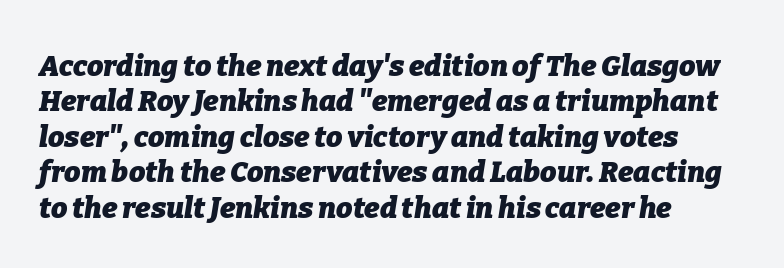
The image shows 29 px heavy type, italic (leaning right); set left-aligned, line spacing 1.22x, normal letter spacing, not underlined; low stroke contrast and a medium x-height.
